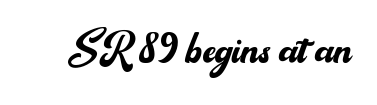
{"serif": "no", "bold": "no", "weight": "regular", "width": "normal", "stroke_contrast": "medium", "x_height": "small", "monospaced": "no", "underline": "no", "letter_spacing": "normal", "letter_spacing_em": 0.0, "glyph_px": 54}
